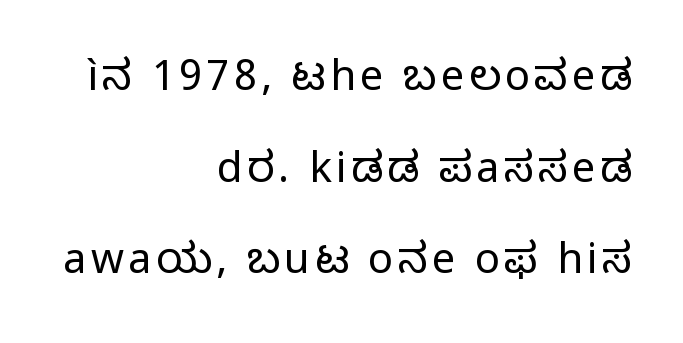
Q: Is the text bold? A: No.
Q: Is the text italic (slanted)? A: No, it is upright.
Q: Is the typeface a serif or a sans-serif typeface? A: Sans-serif.
Q: Is the text underlined? A: No.
Q: How is the paragraph aligned? A: Right-aligned.
Q: Is the spacing between lines tight, normal or loose? A: Loose.
Q: Width (condensed, normal, or wide)? A: Normal.
Q: Stroke contrast? A: Low.
Q: x-height? A: Medium.
Q: Monospaced? A: No.
